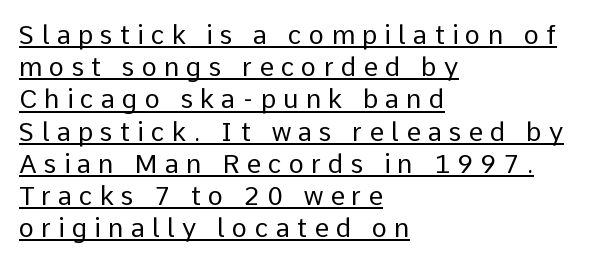
The image shows 26 px text type, upright; set left-aligned, line spacing 1.24x, unusually wide letter spacing (+0.27 em), underlined.
